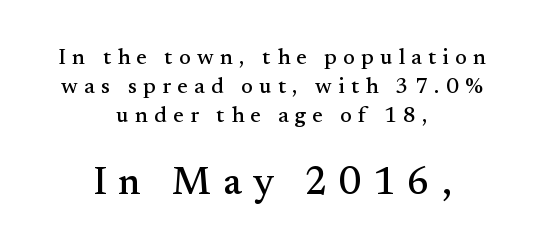
When letters stand straight like this, we call the style roman or upright. The letters advance in unequal steps, a hallmark of proportional type. Letters rest on an invisible, unmarked baseline. Examine the stroke ends and you'll spot serifs.
